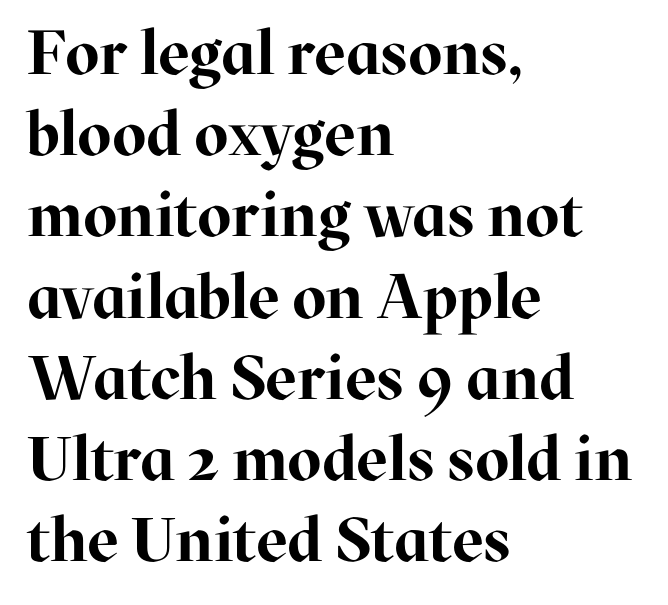
{"serif": "yes", "italic": "no", "bold": "yes", "weight": "bold", "width": "normal", "stroke_contrast": "high", "x_height": "medium", "monospaced": "no", "underline": "no", "align": "left", "line_spacing": "normal", "line_spacing_ratio": 1.31, "letter_spacing": "normal", "letter_spacing_em": 0.0, "glyph_px": 62}
